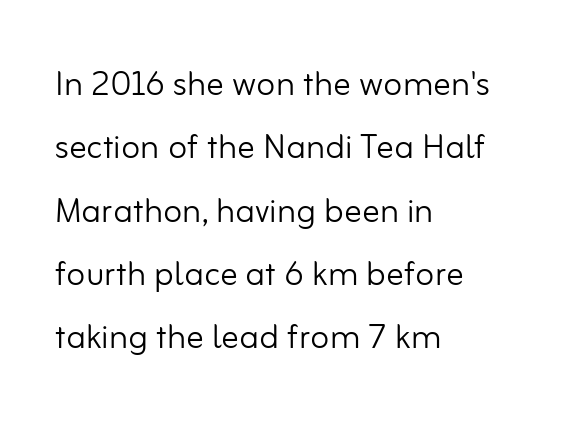
Clear beneath every line of the passage. Casual observation: everything's shoved over to the left. Here the glyphs are tracked normally, forming tight word shapes. A normal amount of white space separates one row of letters from the next. The font is comparable to plain body text, perhaps lighter.
